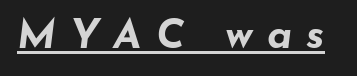
Plenty of ink on the page — the face is bold. Each word looks stretched out because of the extra space between its letters. Each letter keeps its own natural width here, so spacing adapts to shape. Slanted lettering throughout. The string is rendered with underlining switched on.
